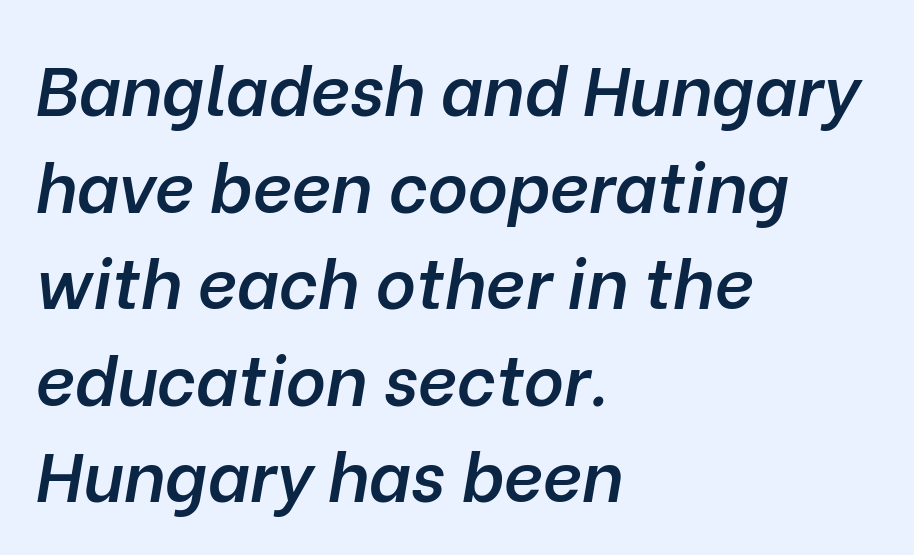
The image shows 69 px semibold type, italic (leaning right); set left-aligned, normal line spacing (1.4x), normal letter spacing, not underlined; low stroke contrast and a medium x-height.
